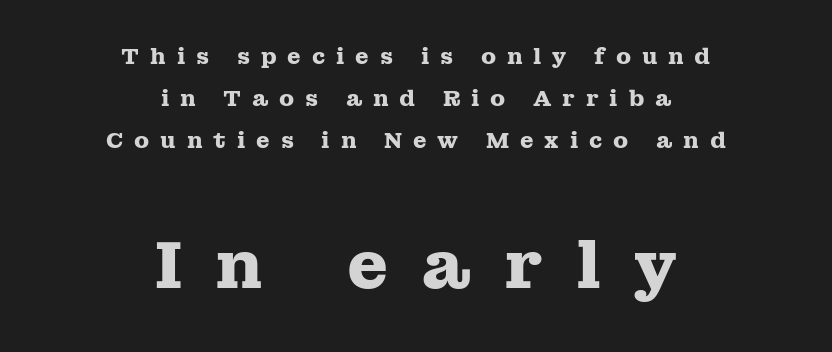
Q: Is the text bold? A: Yes.
Q: Is the text italic (slanted)? A: No, it is upright.
Q: Is the typeface a serif or a sans-serif typeface? A: Serif.
Q: Is the text underlined? A: No.
Q: How is the paragraph aligned? A: Centered.
Q: Is the spacing between letters normal or unusually wide? A: Unusually wide.
Q: Is the spacing between lines tight, normal or loose? A: Loose.
Q: Which block of text is set in a larger size, the first (top) or the second (bottom)? A: The second (bottom) one.
Q: Width (condensed, normal, or wide)? A: Wide.
Q: Stroke contrast? A: Medium.
Q: x-height? A: Medium.
Q: Monospaced? A: No.
